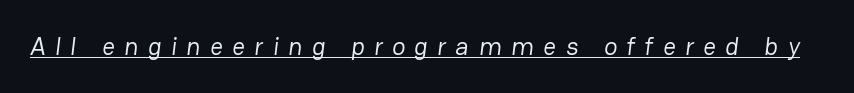
{"bold": "no", "underline": "yes", "letter_spacing": "wide", "letter_spacing_em": 0.38, "glyph_px": 25}
